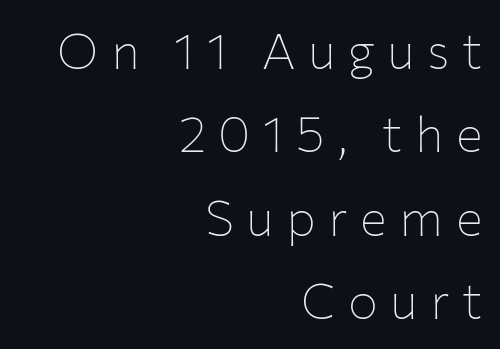
Unlike italic type, these characters show no tilt at all. Substantial extra tracking has been applied to these lines. Caption: face not bold, strokes unweighted. Normally led — the rows are evenly, conventionally spaced. The rag falls on the left side of this text block. Font category for this specimen: sans-serif.
